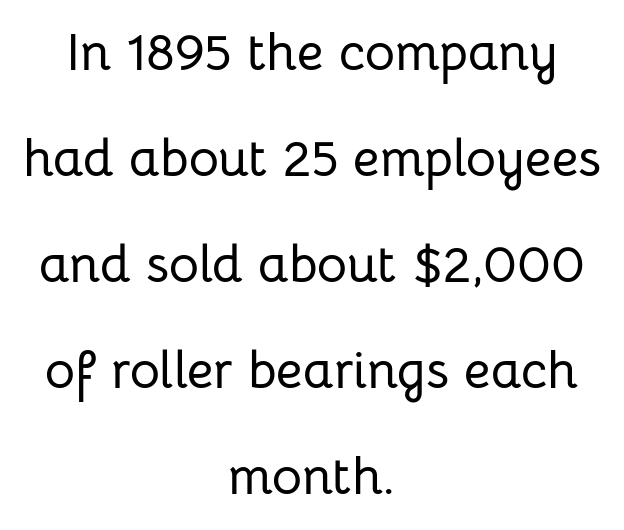
{"serif": "no", "italic": "no", "width": "normal", "stroke_contrast": "low", "x_height": "medium", "monospaced": "no", "underline": "no", "align": "center", "line_spacing": "loose", "line_spacing_ratio": 2.04, "letter_spacing": "normal", "letter_spacing_em": 0.0, "glyph_px": 52}
